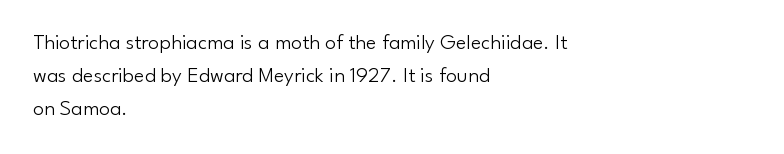
Tall strokes in this sample are plumb rather than angled. Weight: regular or lighter. Tracking value appears to be zero — textbook default spacing. The passage shown stacks its lines at a standard gap. The lines in this sample share a left origin and differ only in where they stop. Anything drawn beneath the words? Only blank space.
